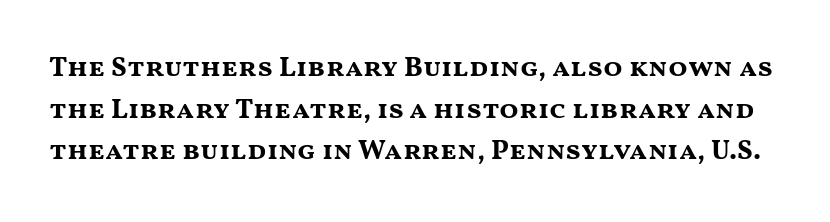
{"serif": "no", "italic": "no", "bold": "yes", "weight": "bold", "width": "wide", "stroke_contrast": "medium", "x_height": "medium", "monospaced": "no", "underline": "no", "line_spacing": "normal", "line_spacing_ratio": 1.49, "letter_spacing": "normal", "letter_spacing_em": 0.0, "glyph_px": 28}
